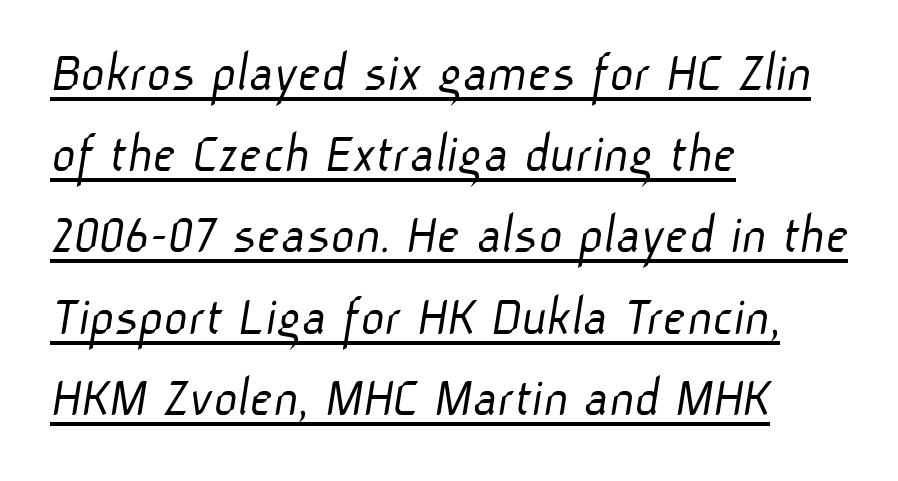
Q: Is the text bold? A: No.
Q: Is the typeface a serif or a sans-serif typeface? A: Sans-serif.
Q: Is the text underlined? A: Yes.
Q: How is the paragraph aligned? A: Left-aligned.
Q: Is the spacing between letters normal or unusually wide? A: Normal.
Q: Is the spacing between lines tight, normal or loose? A: Normal.
Q: Width (condensed, normal, or wide)? A: Normal.
Q: Stroke contrast? A: Low.
Q: x-height? A: Medium.
Q: Monospaced? A: No.
